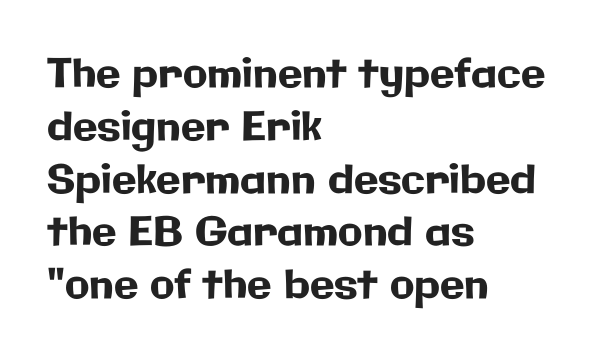
{"serif": "no", "italic": "no", "width": "normal", "stroke_contrast": "low", "x_height": "medium", "monospaced": "no", "underline": "no", "align": "left", "line_spacing": "normal", "line_spacing_ratio": 1.32, "letter_spacing": "normal", "letter_spacing_em": 0.0, "glyph_px": 40}
